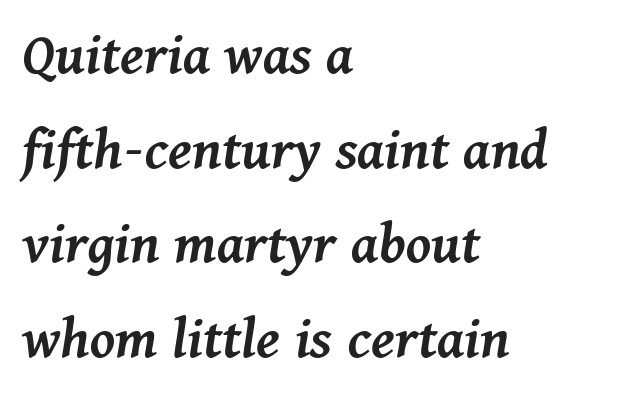
Quick note: interline space is typical. The face used here is proportionally spaced, like ordinary book or web type. Line beginnings align vertically; line endings do not. Each word holds together tightly as a unit, with standard inter-letter gaps. When letters slant like this, we call the style italic.
